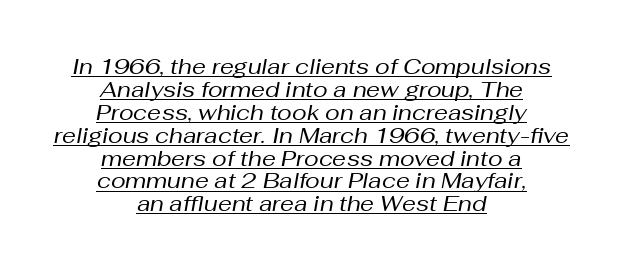
The image shows 22 px text type, italic (leaning right); set centered, tight line spacing (1.04x), normal letter spacing, underlined.
